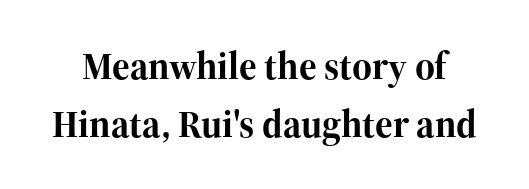
The image shows 38 px bold serif type, upright; set normal line spacing (1.52x), normal letter spacing, not underlined; high stroke contrast and a medium x-height.
